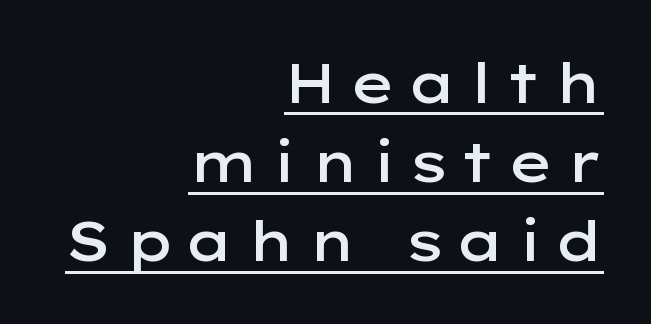
The image shows 55 px semibold, wide sans-serif type, upright; set right-aligned, normal line spacing (1.44x), unusually wide letter spacing (+0.21 em), underlined; low stroke contrast and a medium x-height.
